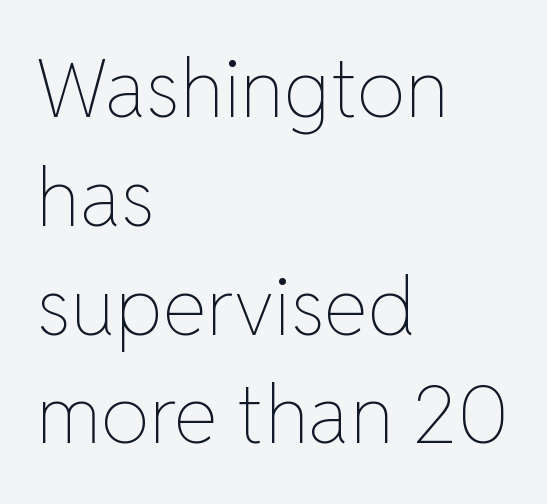
The rendering uses a moderate line-height, typical for paragraphs. The font is comparable to plain body text, perhaps lighter. This sample uses plain, unmodified letter spacing. The string is rendered with underlining switched off.
